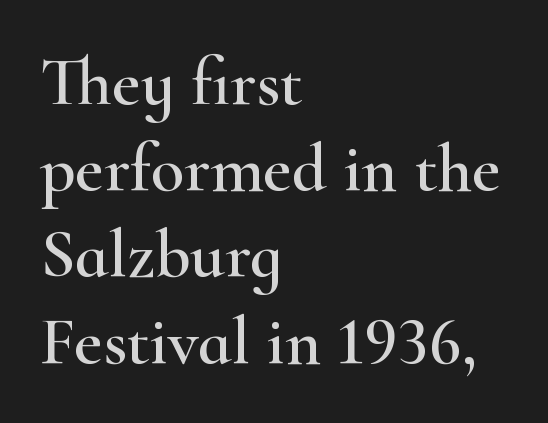
The image shows 69 px wide serif type, upright; set left-aligned, normal line spacing (1.25x), normal letter spacing, not underlined; high stroke contrast and a small x-height.
